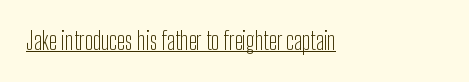
Q: Is the text bold? A: No.
Q: Is the text italic (slanted)? A: No, it is upright.
Q: Is the text underlined? A: Yes.
Q: How is the paragraph aligned? A: Left-aligned.
Q: Is the spacing between letters normal or unusually wide? A: Normal.
